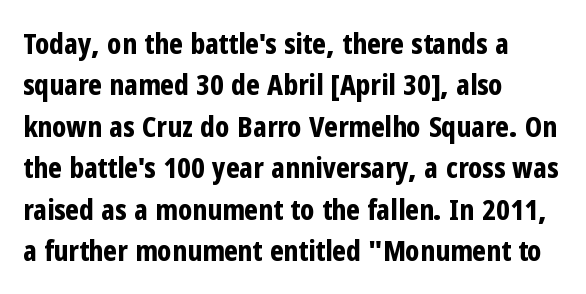
The rows are spaced the way most documents space them. Tracking value appears to be zero — textbook default spacing. No italicization has been applied; the sample stays upright. Each row of text sits above clean, open space.
